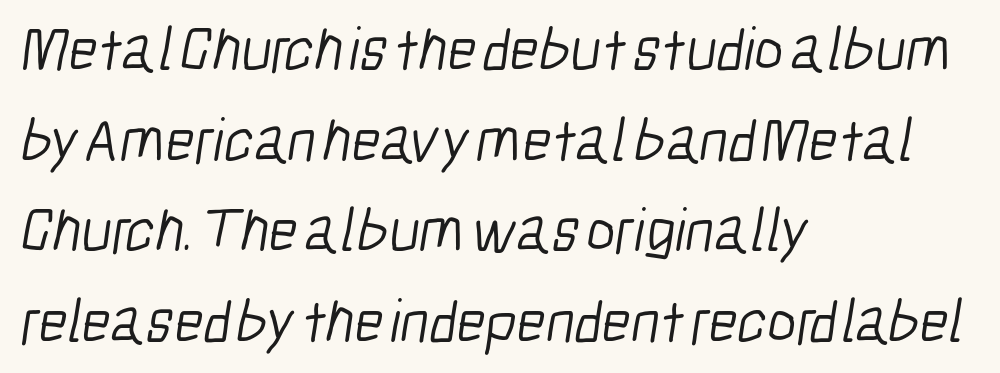
The image shows 62 px light, condensed sans-serif type; set left-aligned, normal line spacing (1.46x), normal letter spacing, not underlined; low stroke contrast and a medium x-height.
